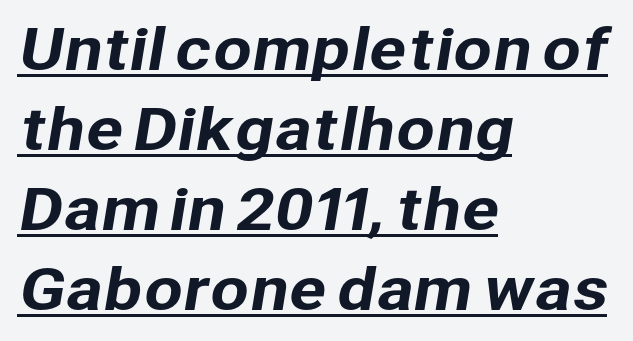
Q: Is the typeface a serif or a sans-serif typeface? A: Sans-serif.
Q: Is the text underlined? A: Yes.
Q: How is the paragraph aligned? A: Left-aligned.
Q: Is the spacing between letters normal or unusually wide? A: Normal.
Q: Is the spacing between lines tight, normal or loose? A: Normal.
Q: Width (condensed, normal, or wide)? A: Normal.
Q: Stroke contrast? A: Low.
Q: x-height? A: Medium.
Q: Monospaced? A: No.
